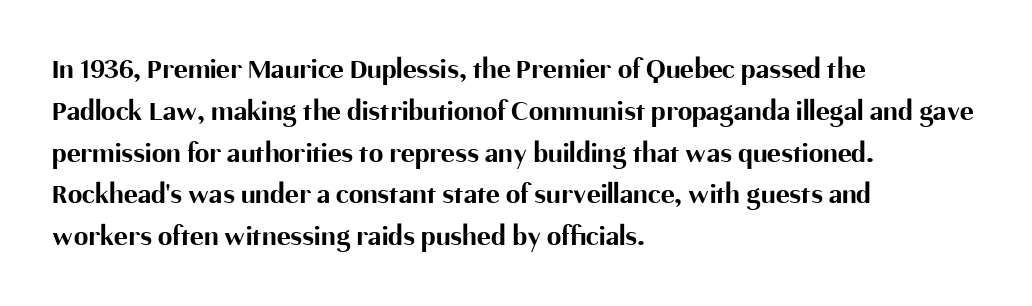
The image shows 29 px bold sans-serif type, upright; set left-aligned, normal line spacing (1.44x), normal letter spacing, not underlined; medium stroke contrast and a medium x-height.
